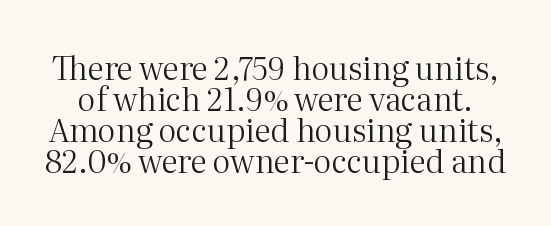
{"serif": "yes", "italic": "no", "bold": "no", "weight": "regular", "width": "normal", "stroke_contrast": "medium", "x_height": "medium", "monospaced": "no", "underline": "no", "line_spacing": "tight", "line_spacing_ratio": 0.97, "letter_spacing": "normal", "letter_spacing_em": 0.0, "glyph_px": 32}
